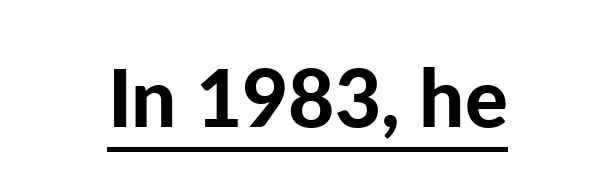
Q: Is the text bold? A: Yes.
Q: Is the text italic (slanted)? A: No, it is upright.
Q: Is the typeface a serif or a sans-serif typeface? A: Sans-serif.
Q: Is the text underlined? A: Yes.
Q: Is the spacing between letters normal or unusually wide? A: Normal.
Q: Width (condensed, normal, or wide)? A: Normal.
Q: Stroke contrast? A: Low.
Q: x-height? A: Medium.
Q: Monospaced? A: No.
